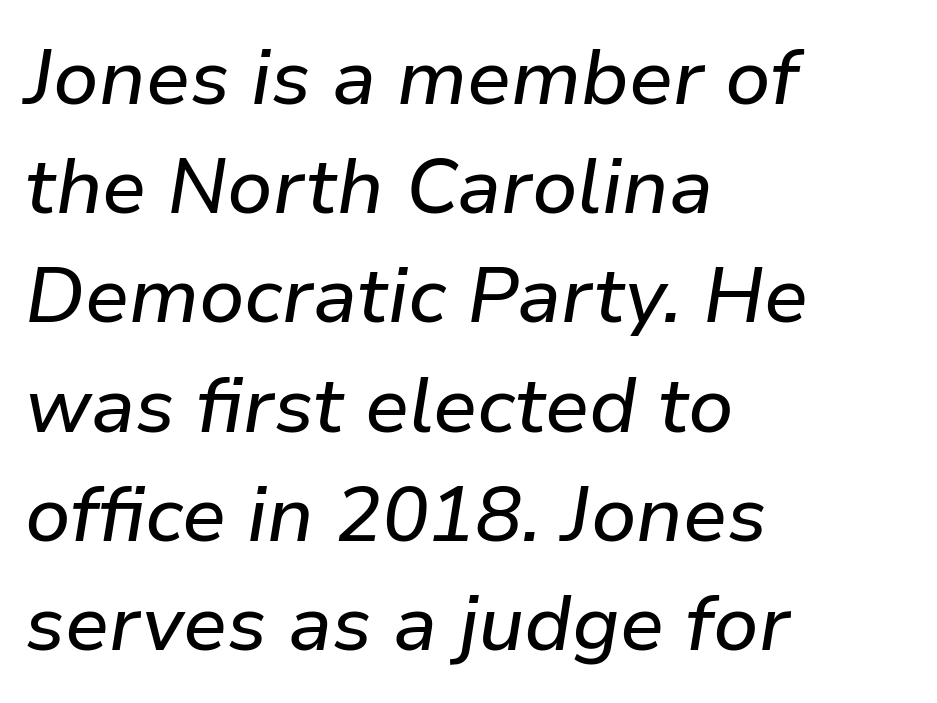
{"italic": "yes", "lean": "right", "slant_degrees": 9, "width": "normal", "stroke_contrast": "low", "x_height": "medium", "monospaced": "no", "underline": "no", "align": "left", "line_spacing": "normal", "line_spacing_ratio": 1.4, "letter_spacing": "normal", "letter_spacing_em": 0.0, "glyph_px": 78}
